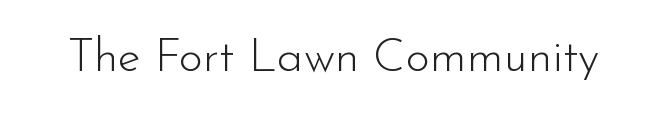
The type family on display is of the sans-serif kind. Bold? No — there's no thickening of the strokes. Spacing verdict: proportional, widths tailored to each character. Only glyphs here, with clear space below each row. The axis of the letterforms is exactly vertical. In terms of letterspacing, this is plain default setting.
